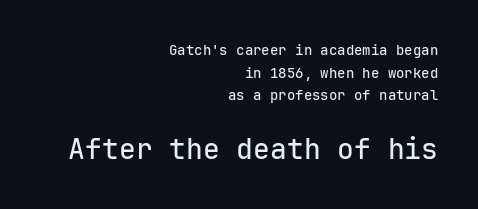
What stands out about the letter spacing? Nothing — it is the standard amount. The glyphs in this specimen are sans serif. Here the second block reads like a headline and the first like body copy. A bare baseline throughout the passage. Monospaced: the letters line up in strict vertical columns. One glance says typical: line gaps are just what's usual.
